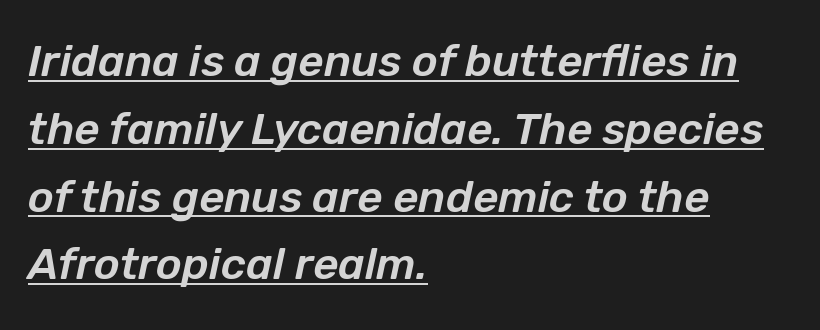
Short note: letters normally spaced. Does a line run under the words? Yes, clearly. Here the designer chose a conventional face with non-uniform glyph widths. The font's italic variant was chosen for this text.
